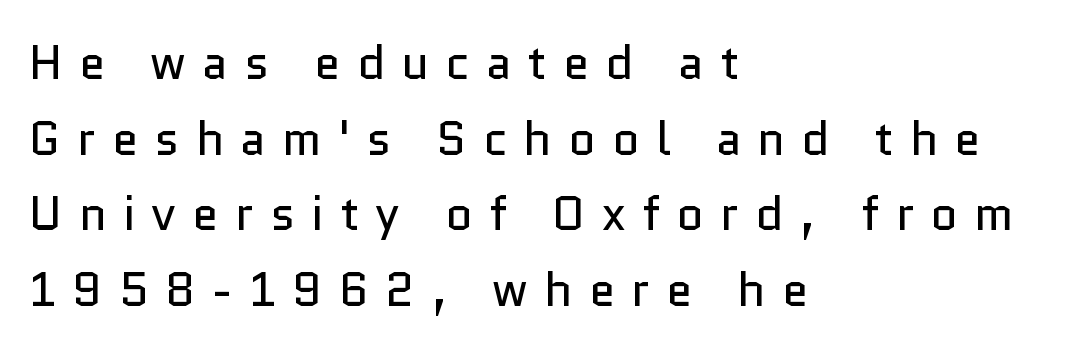
Q: Is the text bold? A: No.
Q: Is the text italic (slanted)? A: No, it is upright.
Q: Is the typeface a serif or a sans-serif typeface? A: Sans-serif.
Q: Is the text underlined? A: No.
Q: How is the paragraph aligned? A: Left-aligned.
Q: Is the spacing between letters normal or unusually wide? A: Unusually wide.
Q: Is the spacing between lines tight, normal or loose? A: Normal.
Q: Width (condensed, normal, or wide)? A: Normal.
Q: Stroke contrast? A: Low.
Q: x-height? A: Medium.
Q: Monospaced? A: No.
